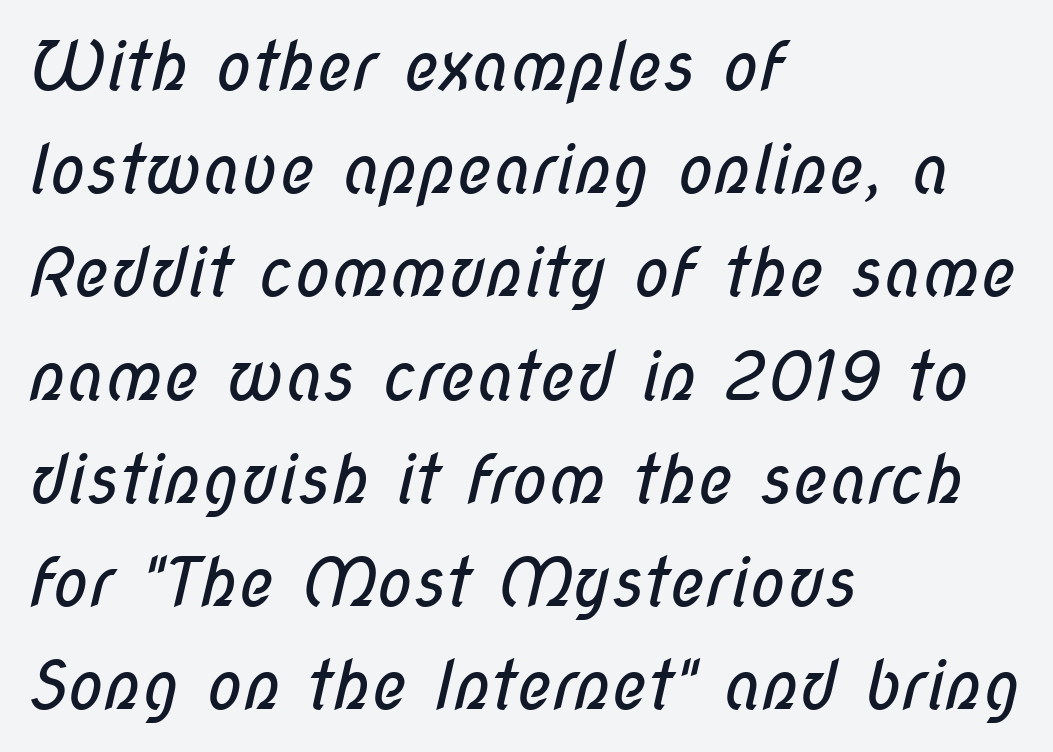
The image shows 67 px regular-weight, condensed sans-serif type; set left-aligned, normal line spacing (1.54x), normal letter spacing, not underlined; low stroke contrast and a medium x-height.
